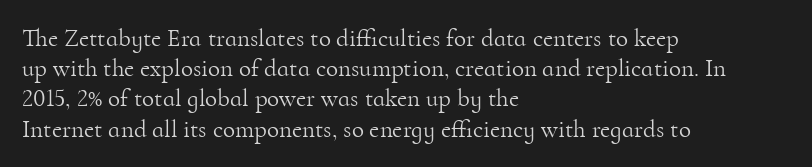
In terms of posture, this sample is upright. The rendering keeps characters at their native spacing. Caption: face not bold, strokes unweighted. The string is rendered with underlining switched off. Horizontal alignment here is leftward, the default for most running prose.
